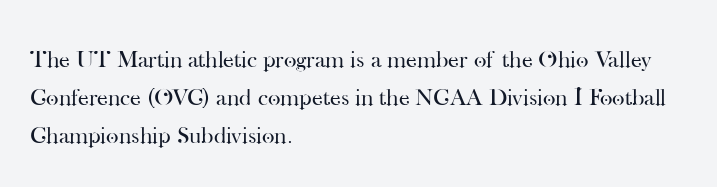
Q: Is the text bold? A: No.
Q: Is the text italic (slanted)? A: No, it is upright.
Q: Is the text underlined? A: No.
Q: How is the paragraph aligned? A: Left-aligned.
Q: Is the spacing between letters normal or unusually wide? A: Normal.
Q: Is the spacing between lines tight, normal or loose? A: Normal.
